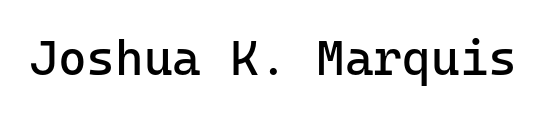
Q: Is the text bold? A: No.
Q: Is the text italic (slanted)? A: No, it is upright.
Q: Is the typeface a serif or a sans-serif typeface? A: Sans-serif.
Q: Is the text underlined? A: No.
Q: Is the spacing between letters normal or unusually wide? A: Normal.
Q: Width (condensed, normal, or wide)? A: Normal.
Q: Stroke contrast? A: Low.
Q: x-height? A: Medium.
Q: Monospaced? A: Yes.
